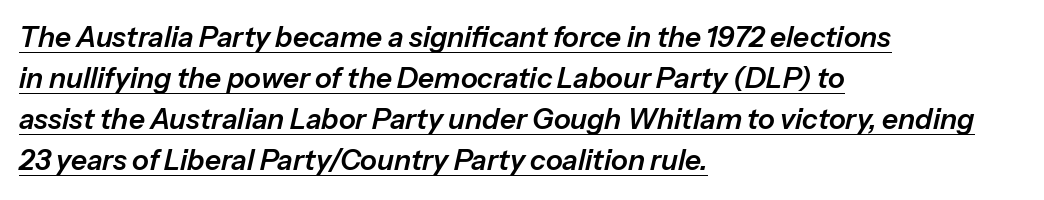
Q: Is the text italic (slanted)? A: Yes, it leans right by about 13 degrees.
Q: Is the text underlined? A: Yes.
Q: How is the paragraph aligned? A: Left-aligned.
Q: Is the spacing between letters normal or unusually wide? A: Normal.
Q: Is the spacing between lines tight, normal or loose? A: Normal.
Q: Width (condensed, normal, or wide)? A: Normal.
Q: Stroke contrast? A: Low.
Q: x-height? A: Medium.
Q: Monospaced? A: No.
